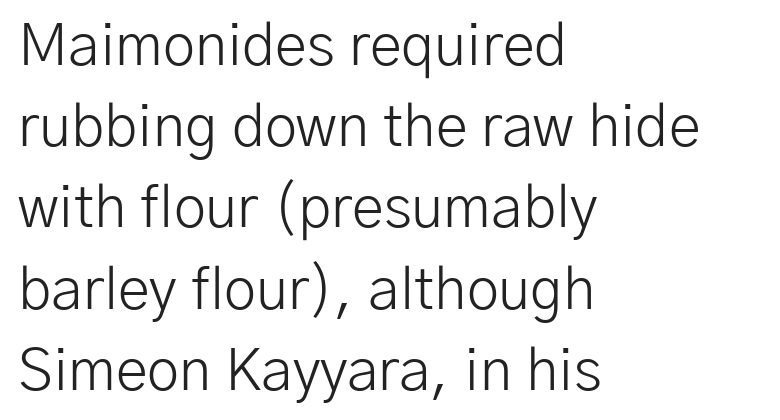
The ragged edge is on the right, which tells us the setting is flush left. Think of a printed novel: that variable character pitch is what you see here. The typeface has the unassuming heft of standard copy or less. These lines sit exactly where default settings would place them. The rendering shows plain stroke endings on the letterforms — a sans-serif design.
